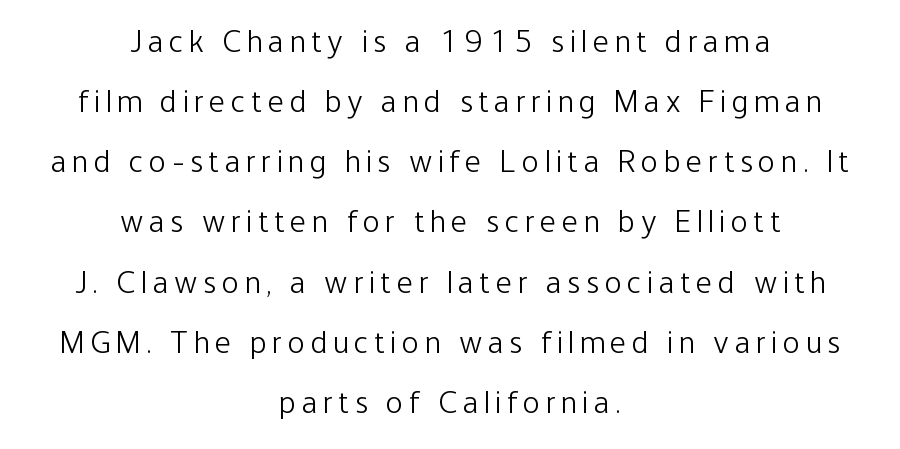
Q: Is the text bold? A: No.
Q: Is the text italic (slanted)? A: No, it is upright.
Q: Is the typeface a serif or a sans-serif typeface? A: Sans-serif.
Q: Is the text underlined? A: No.
Q: How is the paragraph aligned? A: Centered.
Q: Width (condensed, normal, or wide)? A: Condensed.
Q: Stroke contrast? A: Low.
Q: x-height? A: Medium.
Q: Monospaced? A: No.
